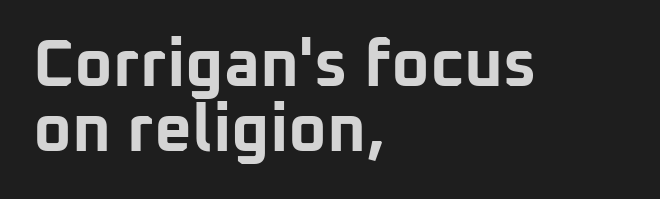
The image shows 66 px bold sans-serif type, upright; set left-aligned, tight line spacing (0.99x), normal letter spacing, not underlined; low stroke contrast and a medium x-height.
